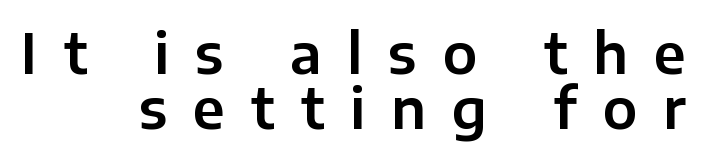
The image shows 55 px sans-serif type, upright; set right-aligned, tight line spacing (1.0x), unusually wide letter spacing (+0.47 em), not underlined; low stroke contrast and a medium x-height.
